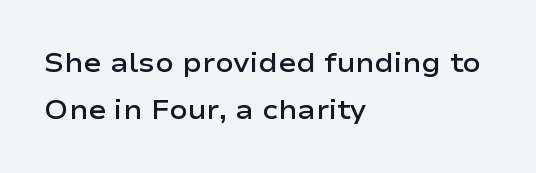
The image shows 27 px text type, upright; set left-aligned, line spacing 1.73x, normal letter spacing, not underlined.
